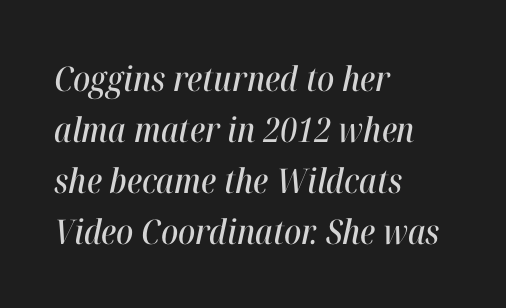
{"italic": "yes", "lean": "right", "slant_degrees": 12, "width": "condensed", "stroke_contrast": "high", "x_height": "medium", "monospaced": "no", "underline": "no", "align": "left", "line_spacing": "normal", "line_spacing_ratio": 1.5, "letter_spacing": "normal", "letter_spacing_em": 0.0, "glyph_px": 34}
